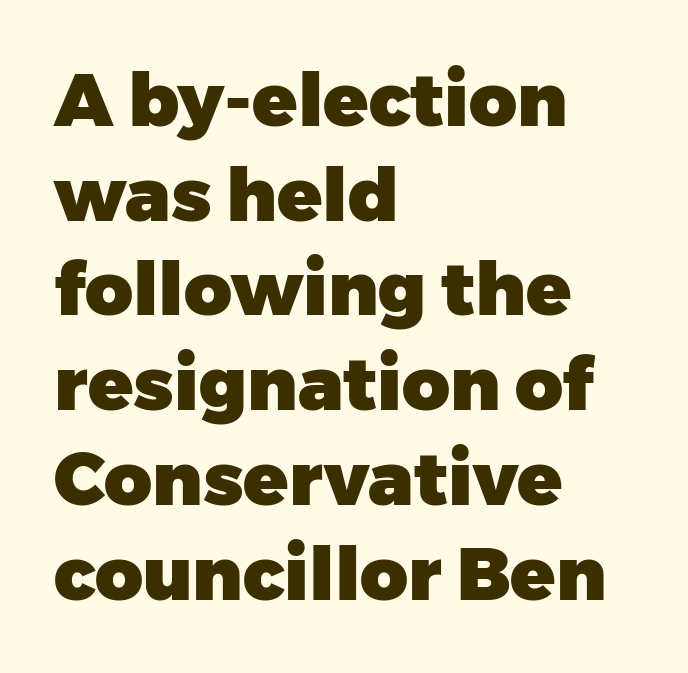
{"serif": "no", "italic": "no", "bold": "yes", "weight": "heavy", "width": "normal", "stroke_contrast": "low", "x_height": "medium", "monospaced": "no", "underline": "no", "align": "left", "line_spacing": "normal", "line_spacing_ratio": 1.28, "letter_spacing": "normal", "letter_spacing_em": 0.0, "glyph_px": 74}
